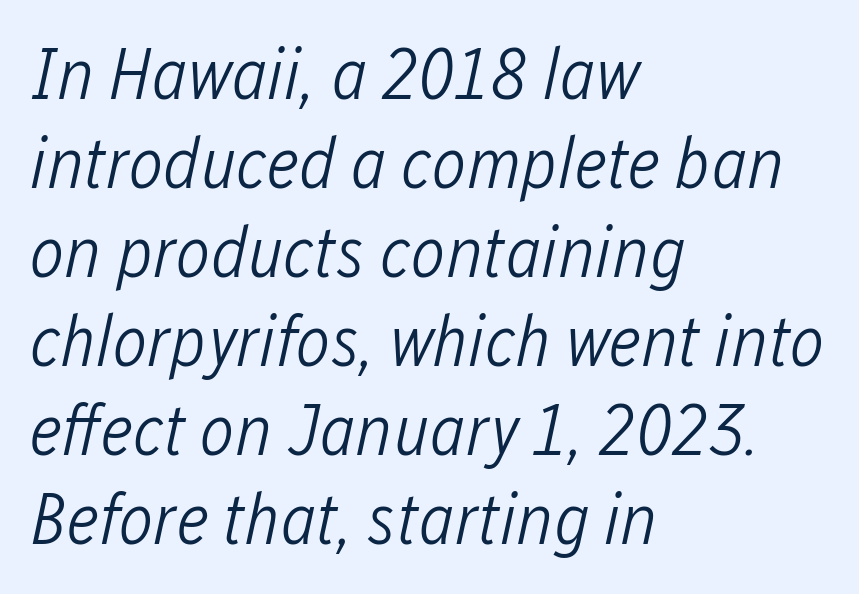
Stem width sits at or under what a default text font uses. The rendering uses natural spacing where letterforms have individual widths. The strip under each line holds only bare page. If you drew a line through each stem, it would be angled. Nothing unusual about the tracking: characters are spaced as the font intends.
